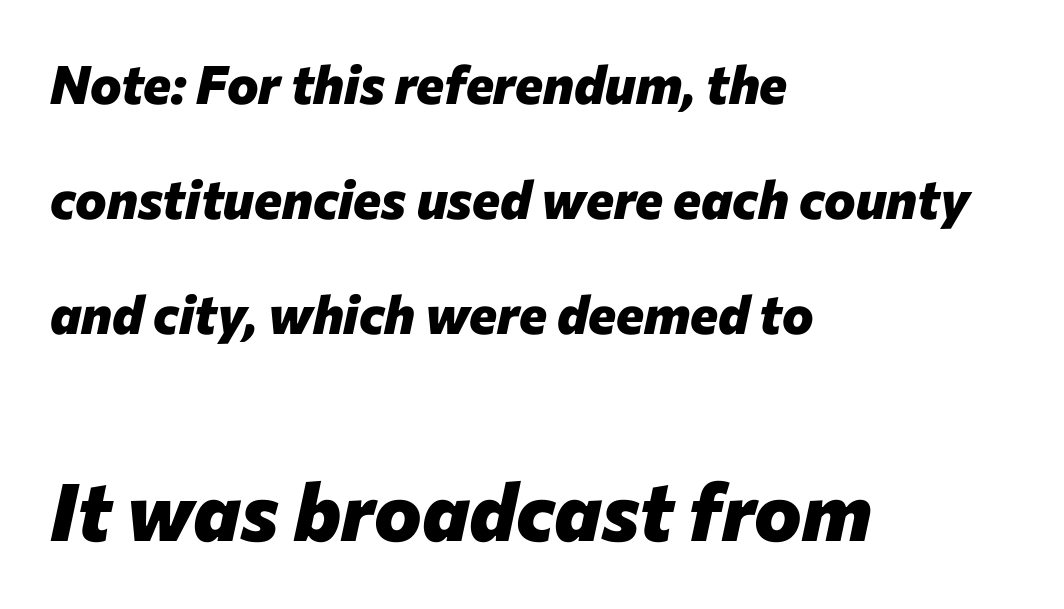
The image shows 80 px heavy type, italic (leaning right); set left-aligned, loose line spacing (2.17x), normal letter spacing, not underlined; the second (bottom) block is 1.51x larger; low stroke contrast and a medium x-height.
